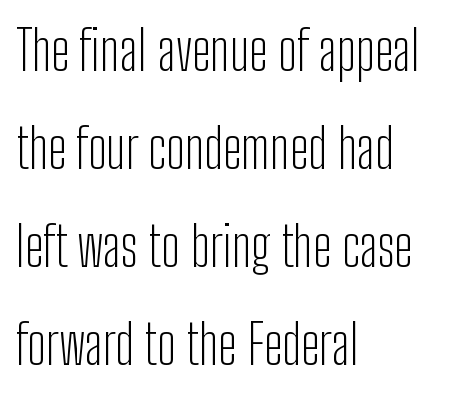
Q: Is the text bold? A: No.
Q: Is the text italic (slanted)? A: No, it is upright.
Q: Is the typeface a serif or a sans-serif typeface? A: Sans-serif.
Q: Is the text underlined? A: No.
Q: How is the paragraph aligned? A: Left-aligned.
Q: Is the spacing between letters normal or unusually wide? A: Normal.
Q: Width (condensed, normal, or wide)? A: Condensed.
Q: Stroke contrast? A: Low.
Q: x-height? A: Medium.
Q: Monospaced? A: No.
